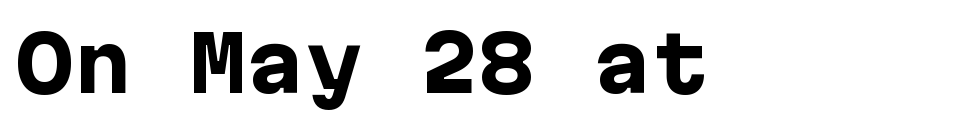
The letters sit at their default tracking, neither squeezed nor spread. Characters remain perfectly vertical along every line. Check the space under the baseline: it is left empty. What weight is shown? A full bold with thick strokes. The rendering shows plain stroke endings on the letterforms — a sans-serif design.
